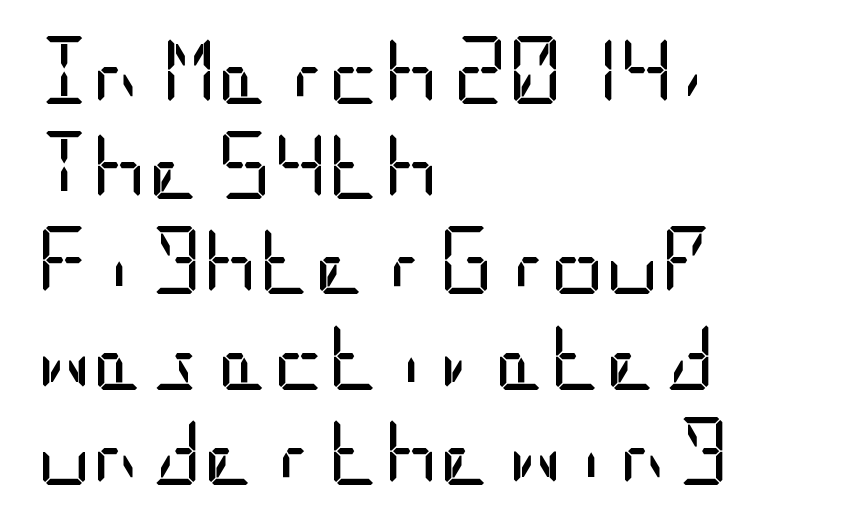
Q: Is the text bold? A: No.
Q: Is the text italic (slanted)? A: No, it is upright.
Q: Is the typeface a serif or a sans-serif typeface? A: Sans-serif.
Q: Is the text underlined? A: No.
Q: How is the paragraph aligned? A: Left-aligned.
Q: Is the spacing between letters normal or unusually wide? A: Normal.
Q: Is the spacing between lines tight, normal or loose? A: Normal.
Q: Width (condensed, normal, or wide)? A: Condensed.
Q: Stroke contrast? A: Low.
Q: x-height? A: Large.
